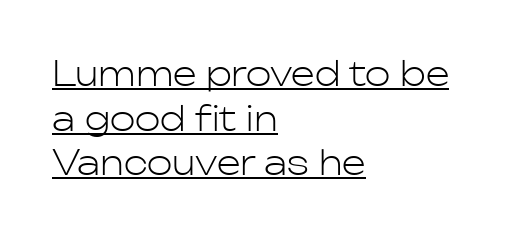
Inter-character spacing is left at the font's built-in metrics. Character widths vary here, with narrow letters taking less room than wide ones. Baseline-to-baseline distance is the conventional proportion of letter height. Which margin do the lines hug? The left one — the right edge is uneven.
